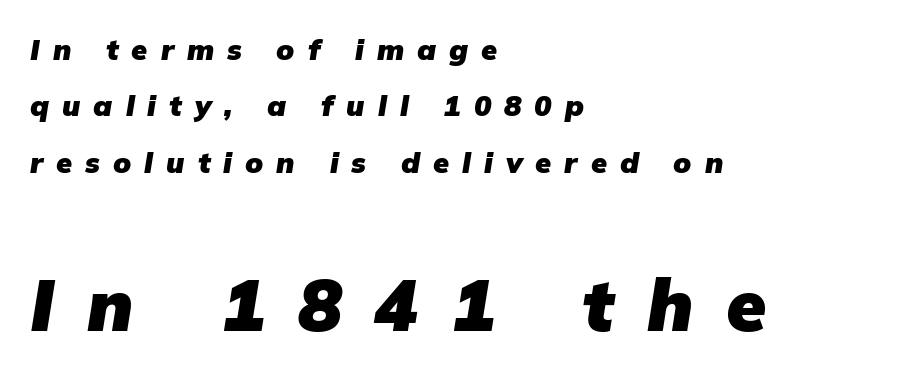
As a designer I'd log this as weight 700, bold. Loosely led — the rows are spread out. Each row of text sits above clean, open space. An italicized treatment has been applied to the whole sample.
